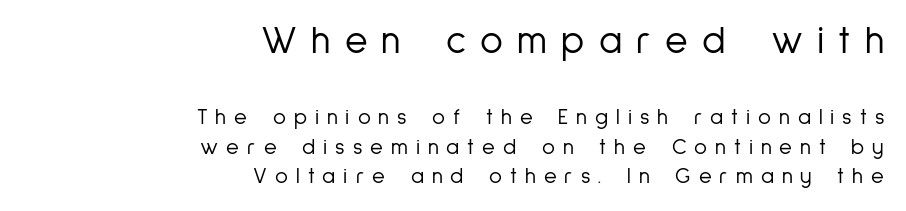
The image shows 39 px light, condensed sans-serif type, upright; set right-aligned, normal line spacing (1.35x), unusually wide letter spacing (+0.36 em), not underlined; the first (top) block is 1.77x larger; low stroke contrast and a medium x-height.
